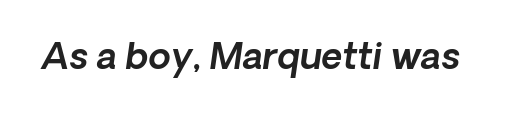
Short note: letters normally spaced. This sample uses a sans-serif face. Do the characters align in a grid? No, the font is proportional. The glyphs are unaccompanied by any horizontal stroke below them.
